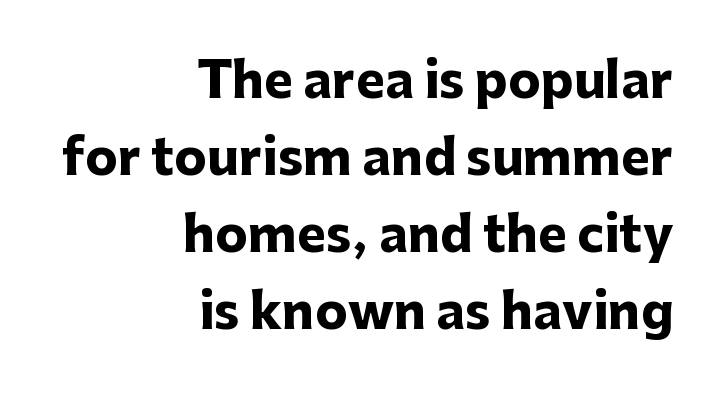
The image shows 49 px heavy sans-serif type, upright; set right-aligned, normal line spacing (1.57x), normal letter spacing, not underlined; low stroke contrast and a medium x-height.
